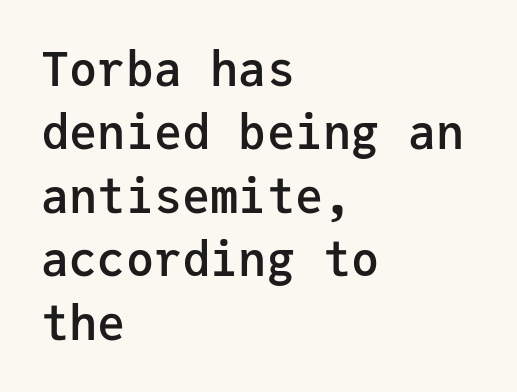
The image shows 47 px semibold sans-serif type, upright, monospaced; set left-aligned, normal line spacing (1.35x), normal letter spacing, not underlined; low stroke contrast and a medium x-height.
